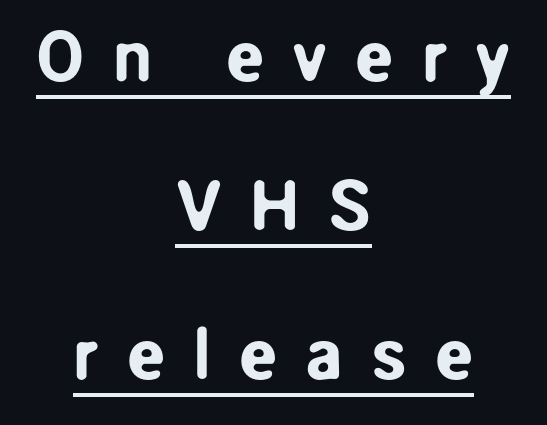
Decoration check: the copy is underlined. I'd call this a sans setting — the letters go barefoot. This block would shrink considerably if given ordinary leading; it's expanded now. Visually the block forms a symmetrical silhouette, jagged on both flanks. The specimen reads as upright at a glance.
